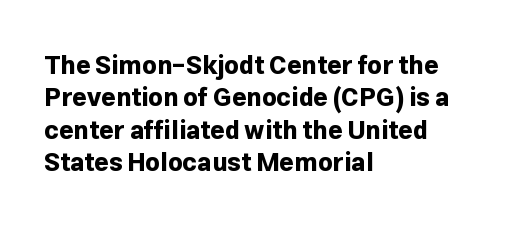
{"italic": "no", "bold": "yes", "underline": "no", "align": "left", "line_spacing": "normal", "line_spacing_ratio": 1.3, "letter_spacing": "normal", "letter_spacing_em": 0.0, "glyph_px": 25}
